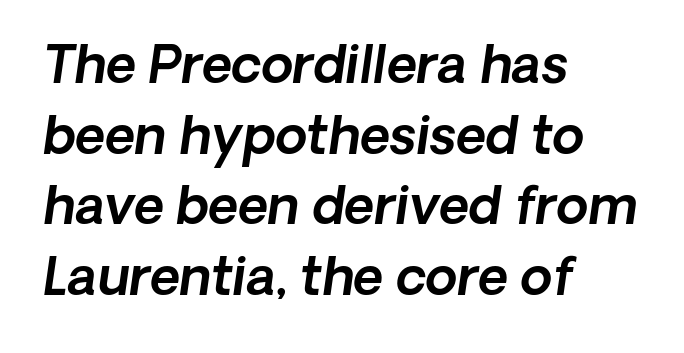
{"serif": "no", "width": "normal", "x_height": "medium", "monospaced": "no", "underline": "no", "align": "left", "line_spacing": "normal", "line_spacing_ratio": 1.36, "letter_spacing": "normal", "letter_spacing_em": 0.0, "glyph_px": 52}
